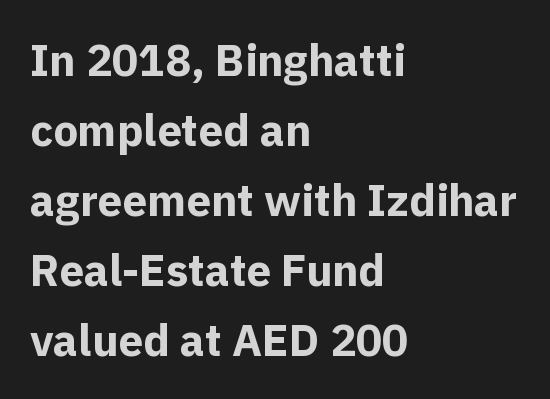
The image shows 44 px bold sans-serif type, upright; set left-aligned, normal line spacing (1.59x), normal letter spacing, not underlined; a medium x-height.
